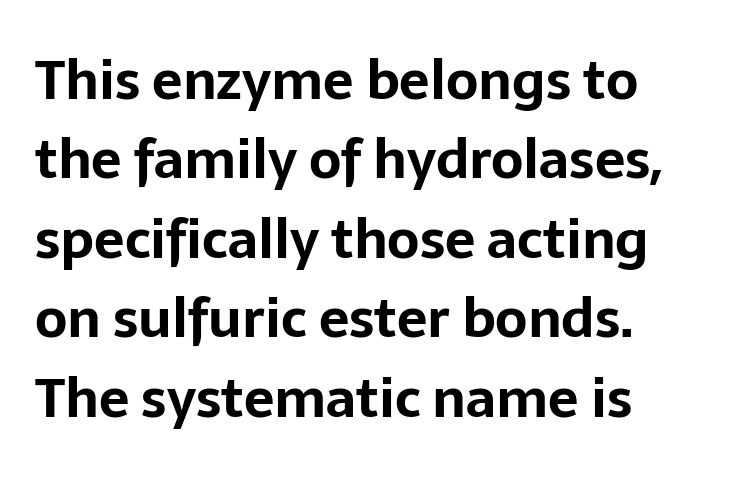
The image shows 54 px bold sans-serif type, upright; set left-aligned, normal line spacing (1.47x), normal letter spacing, not underlined; low stroke contrast and a medium x-height.
